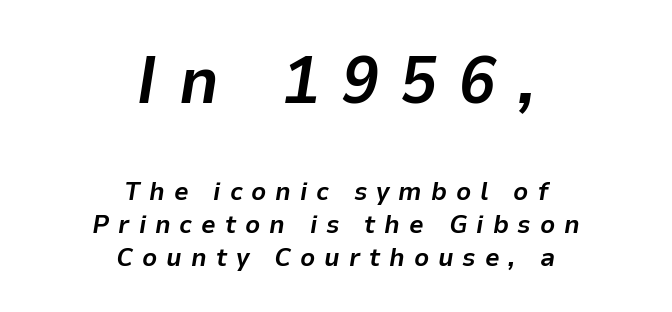
{"italic": "yes", "lean": "right", "slant_degrees": 9, "bold": "yes", "weight": "bold", "width": "normal", "stroke_contrast": "low", "x_height": "medium", "monospaced": "no", "underline": "no", "align": "center", "line_spacing": "normal", "line_spacing_ratio": 1.27, "letter_spacing": "wide", "letter_spacing_em": 0.34, "larger_block": "first", "size_ratio": 2.54, "glyph_px": 66}
